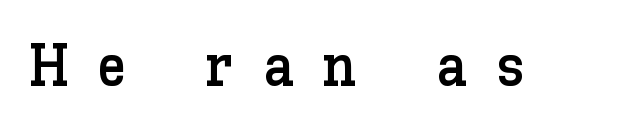
Q: Is the text italic (slanted)? A: No, it is upright.
Q: Is the text underlined? A: No.
Q: Is the spacing between letters normal or unusually wide? A: Unusually wide.
Q: Width (condensed, normal, or wide)? A: Normal.
Q: Stroke contrast? A: Low.
Q: x-height? A: Medium.
Q: Monospaced? A: No.
